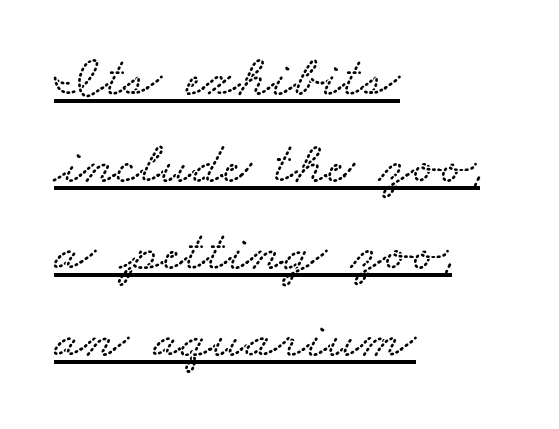
{"width": "wide", "stroke_contrast": "low", "x_height": "small", "monospaced": "no", "underline": "yes", "align": "left", "line_spacing": "normal", "line_spacing_ratio": 1.45, "letter_spacing": "normal", "letter_spacing_em": 0.0, "glyph_px": 60}
